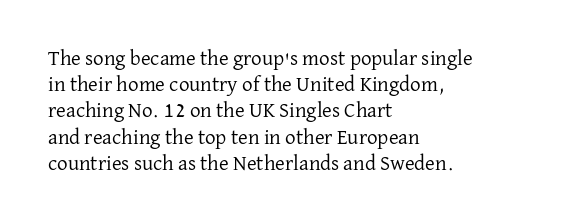
Does extra space separate the letters? No, they use regular spacing. Layout note: lines flush left. The area under the type is left untouched. This reads as an unemphasized weight, regular at the heaviest. This is roman type, the default non-slanted kind. Vertical spacing — default.
